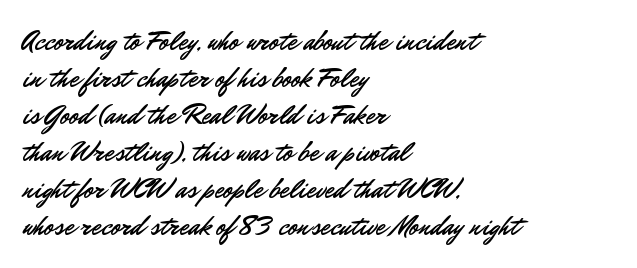
A typesetter would call this zero additional tracking. Notice how descenders clear the ascenders below comfortably — that's standard leading. Letters rest on an invisible, unmarked baseline.
